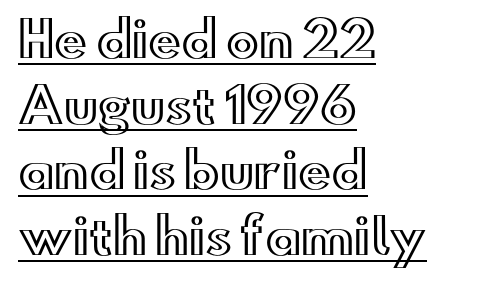
The image shows 49 px wide type, upright; set left-aligned, normal line spacing (1.34x), normal letter spacing, underlined; a small x-height.
